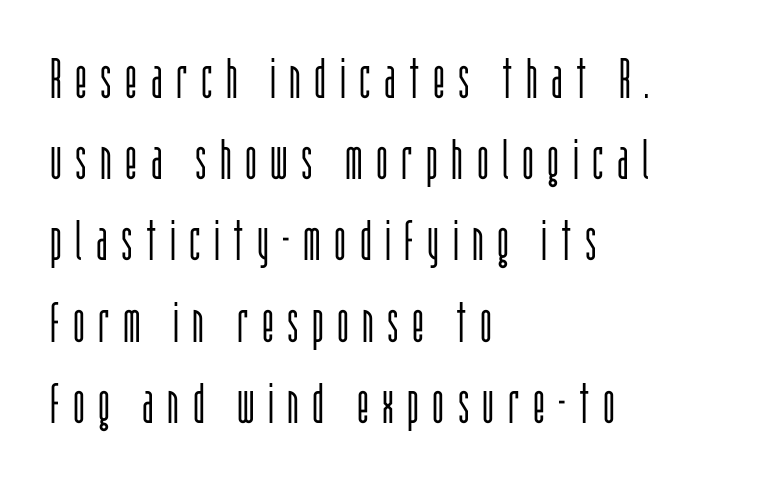
The image shows 56 px light, condensed sans-serif type, upright; set left-aligned, normal line spacing (1.45x), unusually wide letter spacing (+0.24 em), not underlined; low stroke contrast and a large x-height.
